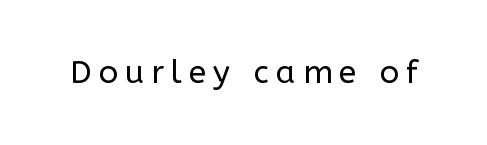
The image shows 32 px regular-weight sans-serif type, upright; set unusually wide letter spacing (+0.22 em), not underlined; low stroke contrast and a medium x-height.
